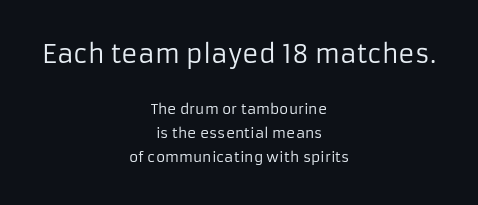
The passage shown has conventional tracking throughout. The zone under the glyphs is completely vacant. A student would call this center alignment; a typographer would say set centered. Is the lower block the larger one? No — the upper block carries the bigger type.
